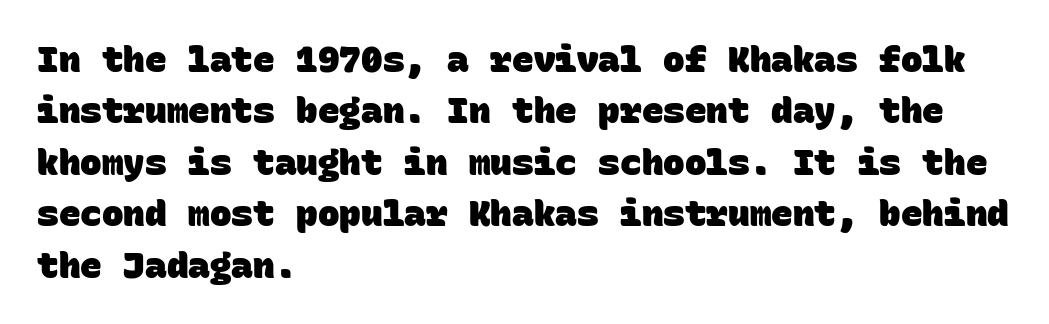
{"serif": "no", "bold": "yes", "weight": "heavy", "width": "normal", "stroke_contrast": "low", "x_height": "large", "monospaced": "yes", "underline": "no", "align": "left", "line_spacing": "normal", "line_spacing_ratio": 1.43, "letter_spacing": "normal", "letter_spacing_em": 0.0, "glyph_px": 36}
